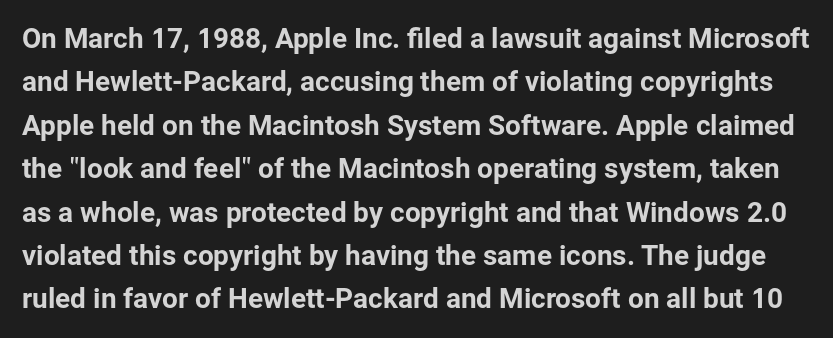
{"serif": "no", "italic": "no", "width": "normal", "stroke_contrast": "low", "x_height": "medium", "monospaced": "no", "underline": "no", "line_spacing": "normal", "line_spacing_ratio": 1.55, "letter_spacing": "normal", "letter_spacing_em": 0.0, "glyph_px": 28}
